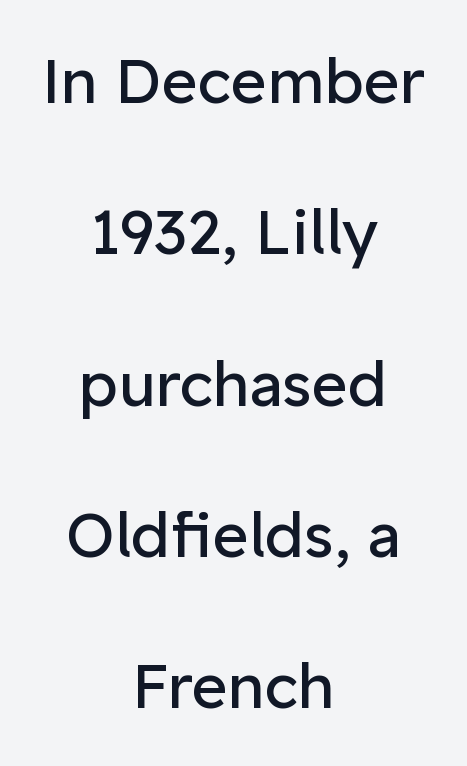
The image shows 62 px regular-weight sans-serif type, upright; set centered, loose line spacing (2.44x), normal letter spacing, not underlined; low stroke contrast and a medium x-height.
